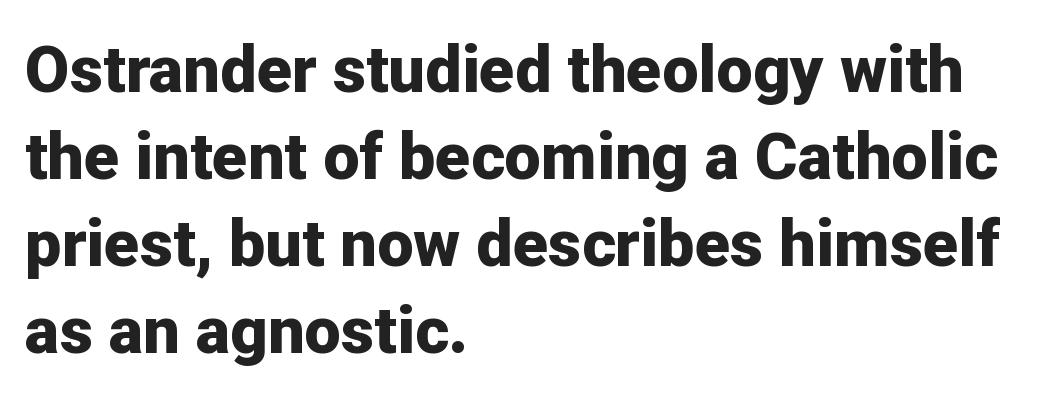
{"serif": "no", "italic": "no", "bold": "yes", "weight": "bold", "width": "normal", "stroke_contrast": "low", "x_height": "medium", "monospaced": "no", "underline": "no", "align": "left", "line_spacing": "normal", "line_spacing_ratio": 1.34, "letter_spacing": "normal", "letter_spacing_em": 0.0, "glyph_px": 65}
